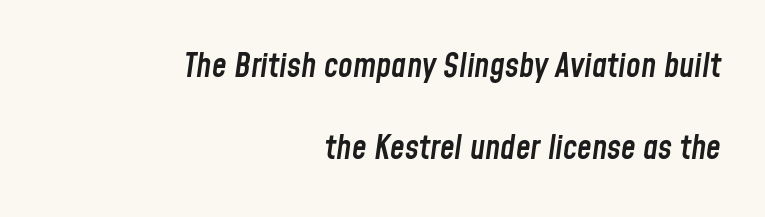
Q: Is the text bold? A: Semi-bold.
Q: Is the text italic (slanted)? A: Yes, it leans right by about 8 degrees.
Q: Is the text underlined? A: No.
Q: How is the paragraph aligned? A: Right-aligned.
Q: Is the spacing between letters normal or unusually wide? A: Normal.
Q: Is the spacing between lines tight, normal or loose? A: Loose.
Q: Width (condensed, normal, or wide)? A: Condensed.
Q: Stroke contrast? A: Low.
Q: x-height? A: Medium.
Q: Monospaced? A: No.
